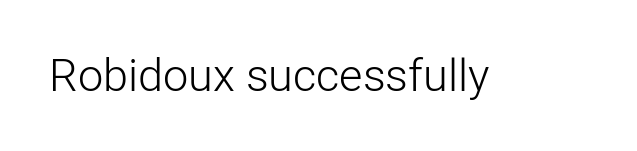
Q: Is the text bold? A: No.
Q: Is the text italic (slanted)? A: No, it is upright.
Q: Is the typeface a serif or a sans-serif typeface? A: Sans-serif.
Q: Is the text underlined? A: No.
Q: Is the spacing between letters normal or unusually wide? A: Normal.
Q: Width (condensed, normal, or wide)? A: Normal.
Q: Stroke contrast? A: Low.
Q: x-height? A: Medium.
Q: Monospaced? A: No.
